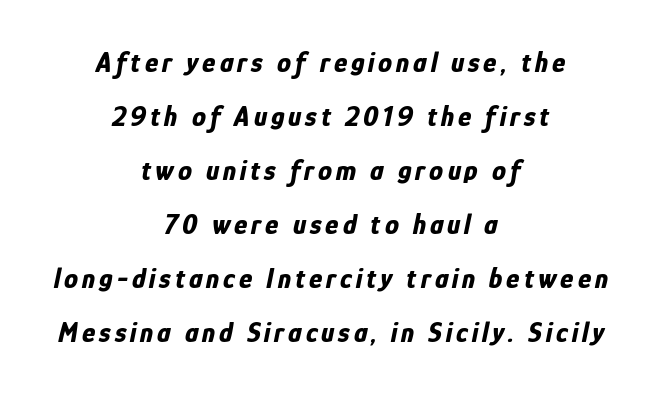
{"italic": "yes", "lean": "right", "slant_degrees": 12, "bold": "yes", "weight": "bold", "width": "condensed", "stroke_contrast": "low", "x_height": "medium", "monospaced": "no", "underline": "no", "align": "center", "line_spacing": "loose", "line_spacing_ratio": 1.93, "glyph_px": 28}
